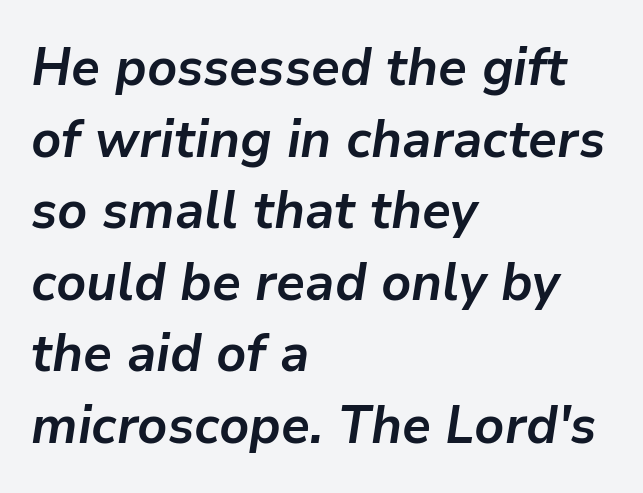
{"italic": "yes", "lean": "right", "slant_degrees": 9, "bold": "yes", "weight": "semibold", "width": "normal", "stroke_contrast": "low", "x_height": "medium", "monospaced": "no", "underline": "no", "align": "left", "line_spacing": "normal", "line_spacing_ratio": 1.35, "letter_spacing": "normal", "letter_spacing_em": 0.0, "glyph_px": 53}
